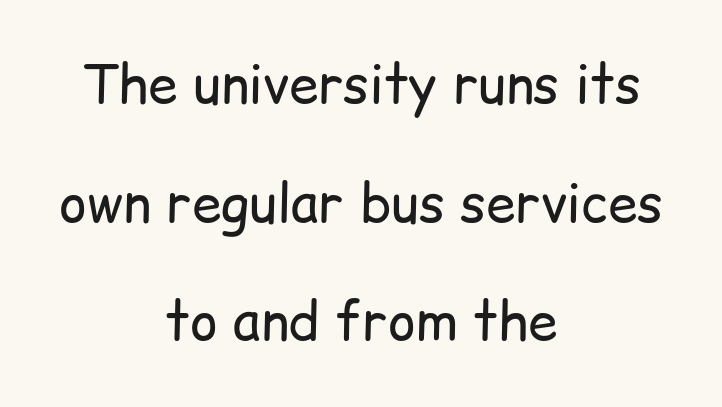
The image shows 53 px regular-weight sans-serif type, upright; set centered, loose line spacing (2.24x), normal letter spacing, not underlined; low stroke contrast and a medium x-height.
